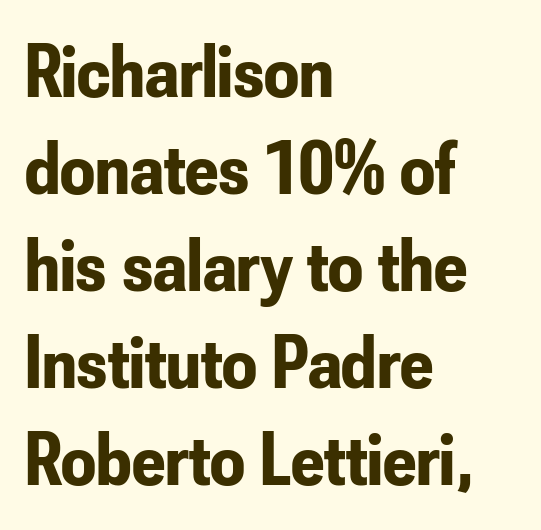
{"serif": "no", "italic": "no", "bold": "yes", "weight": "bold", "width": "condensed", "stroke_contrast": "low", "x_height": "small", "monospaced": "no", "underline": "no", "align": "left", "line_spacing": "normal", "line_spacing_ratio": 1.26, "letter_spacing": "normal", "letter_spacing_em": 0.0, "glyph_px": 77}
